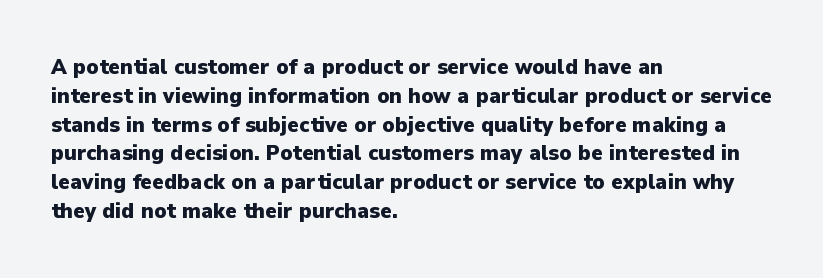
The image shows 22 px bold type, upright; set left-aligned, normal line spacing (1.31x), normal letter spacing, not underlined.
